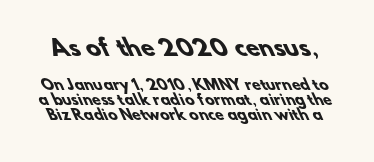
{"bold": "yes", "underline": "no", "line_spacing": "tight", "line_spacing_ratio": 1.07, "letter_spacing": "normal", "letter_spacing_em": 0.0, "larger_block": "first", "size_ratio": 1.57, "glyph_px": 22}
